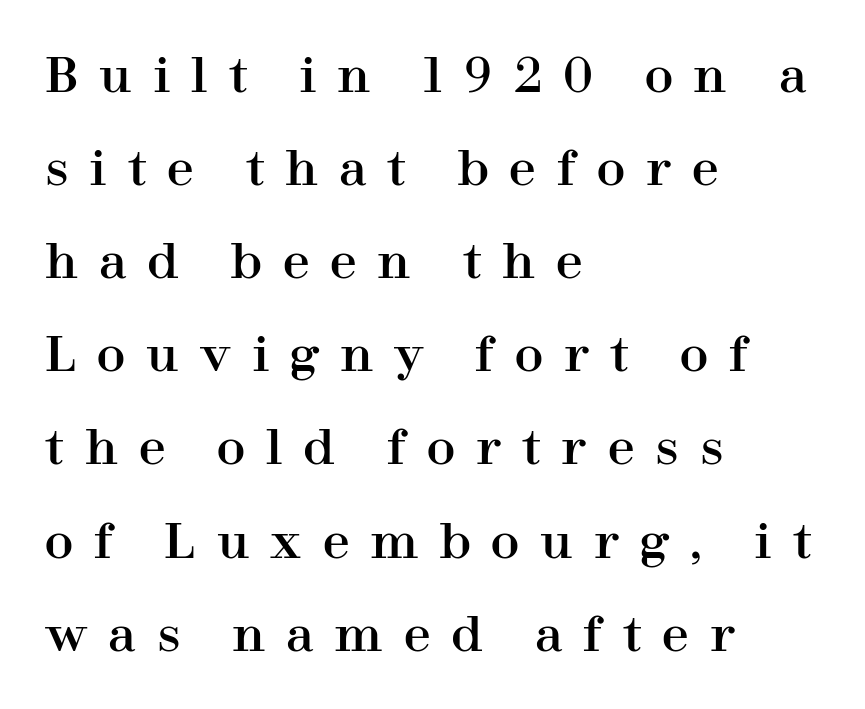
{"serif": "yes", "italic": "no", "width": "normal", "stroke_contrast": "high", "x_height": "medium", "monospaced": "no", "underline": "no", "align": "left", "line_spacing": "loose", "line_spacing_ratio": 1.94, "letter_spacing": "wide", "letter_spacing_em": 0.44, "glyph_px": 48}
